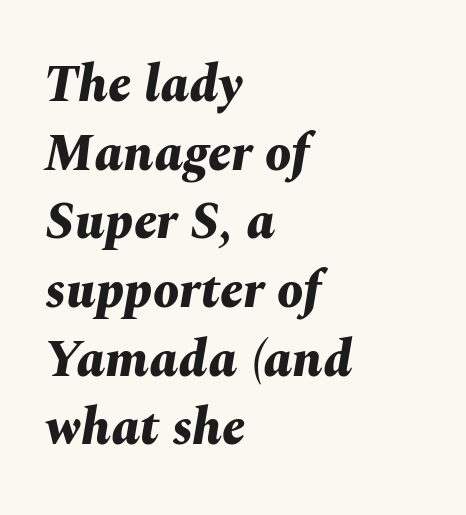
Q: Is the text bold? A: Yes.
Q: Is the text italic (slanted)? A: Yes, it leans right by about 10 degrees.
Q: Is the text underlined? A: No.
Q: How is the paragraph aligned? A: Left-aligned.
Q: Is the spacing between letters normal or unusually wide? A: Normal.
Q: Is the spacing between lines tight, normal or loose? A: Normal.
Q: Width (condensed, normal, or wide)? A: Normal.
Q: Stroke contrast? A: Medium.
Q: x-height? A: Medium.
Q: Monospaced? A: No.
